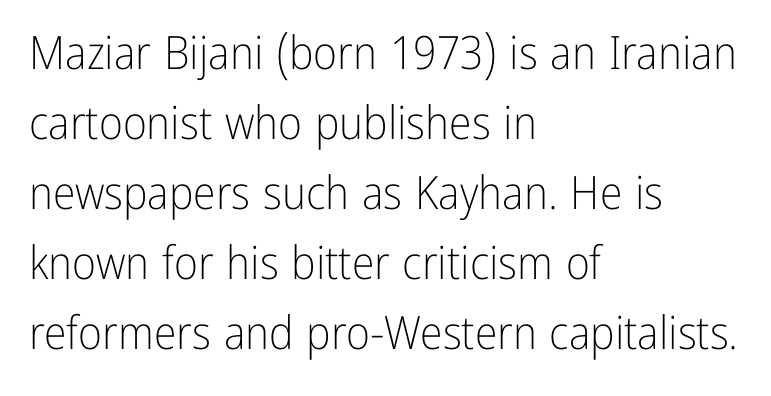
The image shows 46 px light, condensed sans-serif type, upright; set left-aligned, normal line spacing (1.52x), normal letter spacing, not underlined; low stroke contrast and a medium x-height.
